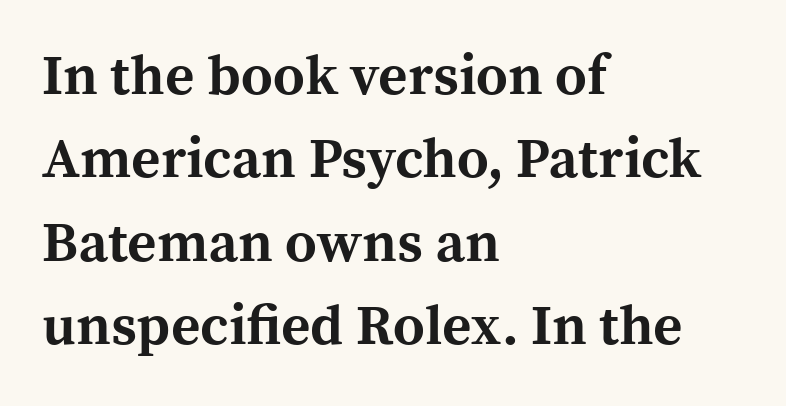
{"serif": "yes", "italic": "no", "bold": "yes", "weight": "bold", "width": "normal", "x_height": "medium", "monospaced": "no", "underline": "no", "align": "left", "line_spacing": "normal", "line_spacing_ratio": 1.49, "letter_spacing": "normal", "letter_spacing_em": 0.0, "glyph_px": 56}
